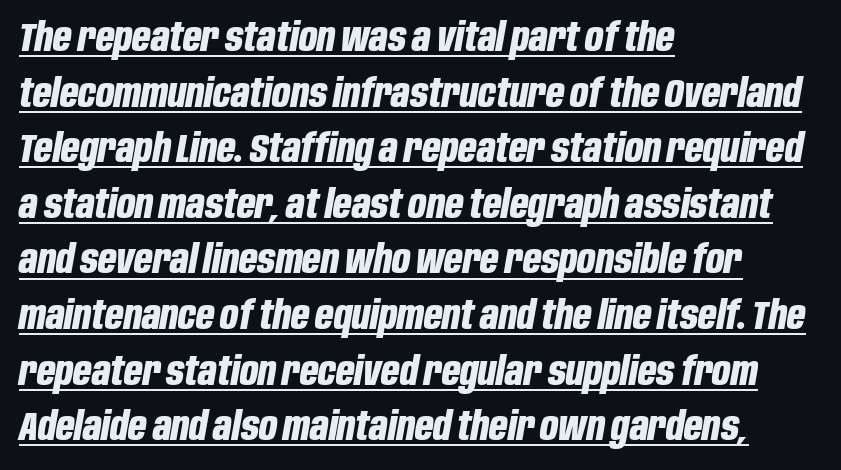
What's the leading like? Ordinary, nothing unusual. Compared with an ordinary text face, these strokes are far heavier — a full bold. The rendering uses the underline text-decoration. Glyph-to-glyph distance matches everyday printed text.
